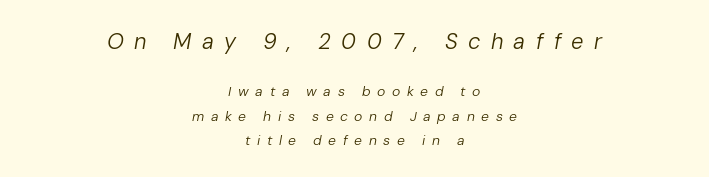
{"italic": "yes", "lean": "right", "slant_degrees": 10, "bold": "no", "underline": "no", "align": "center", "line_spacing_ratio": 1.72, "letter_spacing": "wide", "letter_spacing_em": 0.47, "larger_block": "first", "size_ratio": 1.57, "glyph_px": 22}
